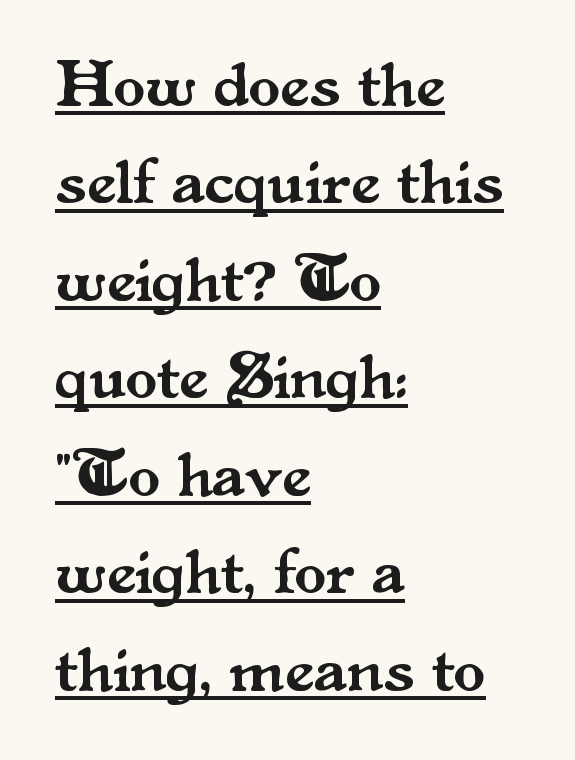
The image shows 65 px serif type, upright; set left-aligned, normal line spacing (1.5x), normal letter spacing, underlined; medium stroke contrast and a small x-height.
